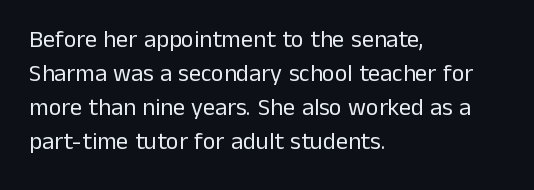
{"italic": "no", "bold": "no", "underline": "no", "align": "left", "line_spacing": "normal", "line_spacing_ratio": 1.42, "letter_spacing": "normal", "letter_spacing_em": 0.0, "glyph_px": 24}
